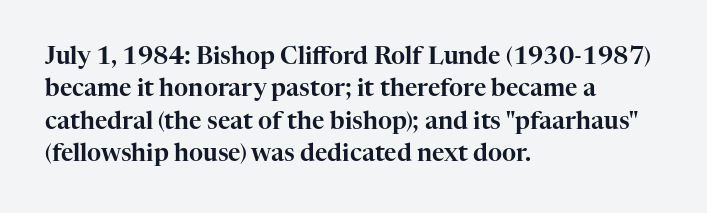
{"italic": "no", "underline": "no", "align": "left", "line_spacing": "normal", "line_spacing_ratio": 1.35, "letter_spacing": "normal", "letter_spacing_em": 0.0, "glyph_px": 24}
